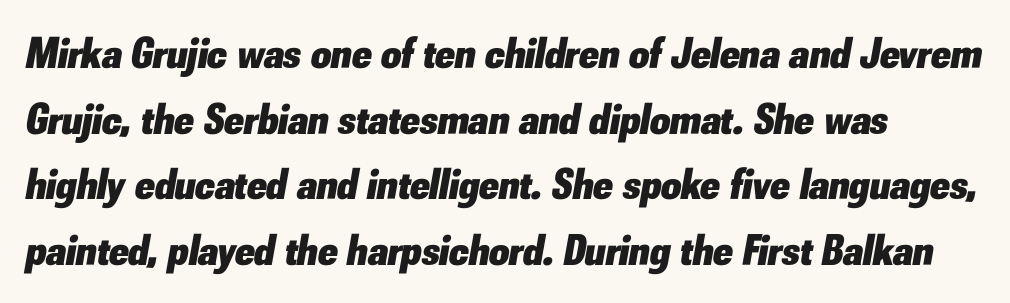
{"italic": "yes", "lean": "right", "slant_degrees": 10, "bold": "yes", "weight": "heavy", "width": "normal", "stroke_contrast": "low", "x_height": "small", "monospaced": "no", "underline": "no", "line_spacing": "normal", "line_spacing_ratio": 1.49, "letter_spacing": "normal", "letter_spacing_em": 0.0, "glyph_px": 44}
